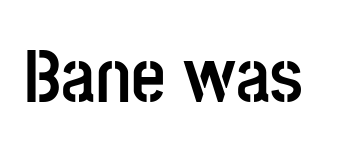
Q: Is the text bold? A: Yes.
Q: Is the text italic (slanted)? A: No, it is upright.
Q: Is the typeface a serif or a sans-serif typeface? A: Sans-serif.
Q: Is the text underlined? A: No.
Q: Is the spacing between letters normal or unusually wide? A: Normal.
Q: Width (condensed, normal, or wide)? A: Condensed.
Q: Stroke contrast? A: Low.
Q: x-height? A: Large.
Q: Monospaced? A: No.
